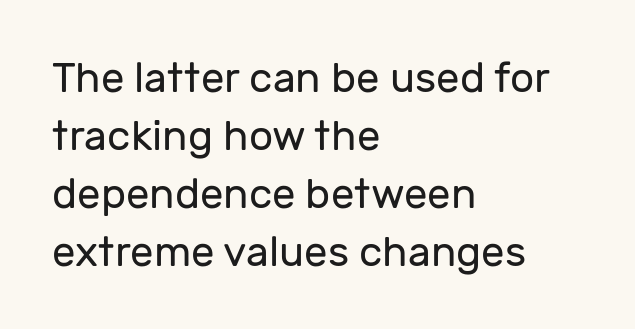
The image shows 42 px regular-weight sans-serif type, upright; set left-aligned, normal line spacing (1.38x), normal letter spacing, not underlined; low stroke contrast and a medium x-height.
